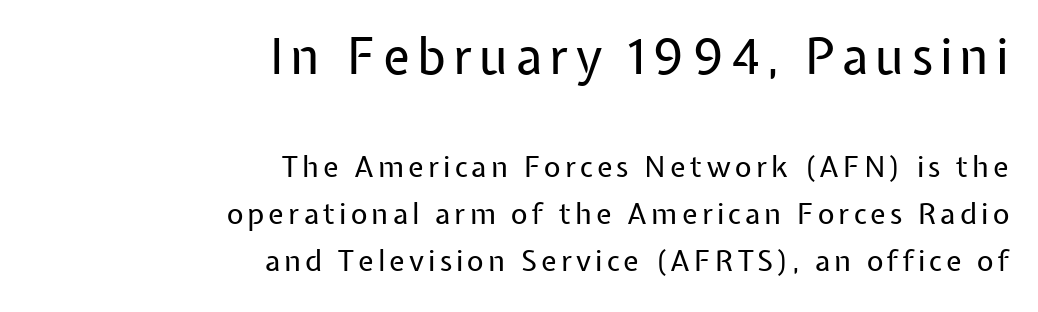
Q: Is the text bold? A: No.
Q: Is the text italic (slanted)? A: No, it is upright.
Q: Is the typeface a serif or a sans-serif typeface? A: Sans-serif.
Q: Is the text underlined? A: No.
Q: How is the paragraph aligned? A: Right-aligned.
Q: Is the spacing between lines tight, normal or loose? A: Normal.
Q: Which block of text is set in a larger size, the first (top) or the second (bottom)? A: The first (top) one.
Q: Width (condensed, normal, or wide)? A: Normal.
Q: Stroke contrast? A: Low.
Q: x-height? A: Medium.
Q: Monospaced? A: No.
